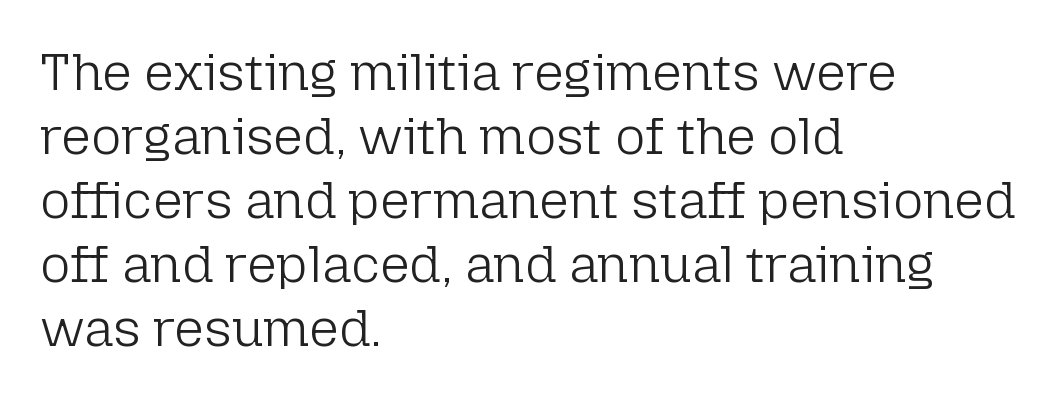
The passage shown is typeset with a sans-serif family. Caption: face not bold, strokes unweighted. Only glyphs here, with clear space below each row. Teacher's note: observe the even left margin — that is flush-left alignment. The passage shown is typed in a proportional face where columns would drift. These lines were composed using upright roman letters.
